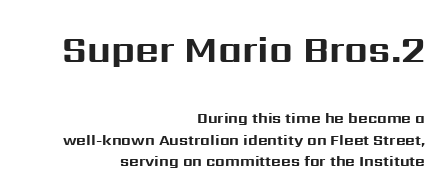
The passage shown is typed in a proportional face where columns would drift. The passage shown has conventional tracking throughout. The rag falls on the left side of this text block. Does the weight exceed regular? Yes, all the way to bold. Quick note: underline off.
